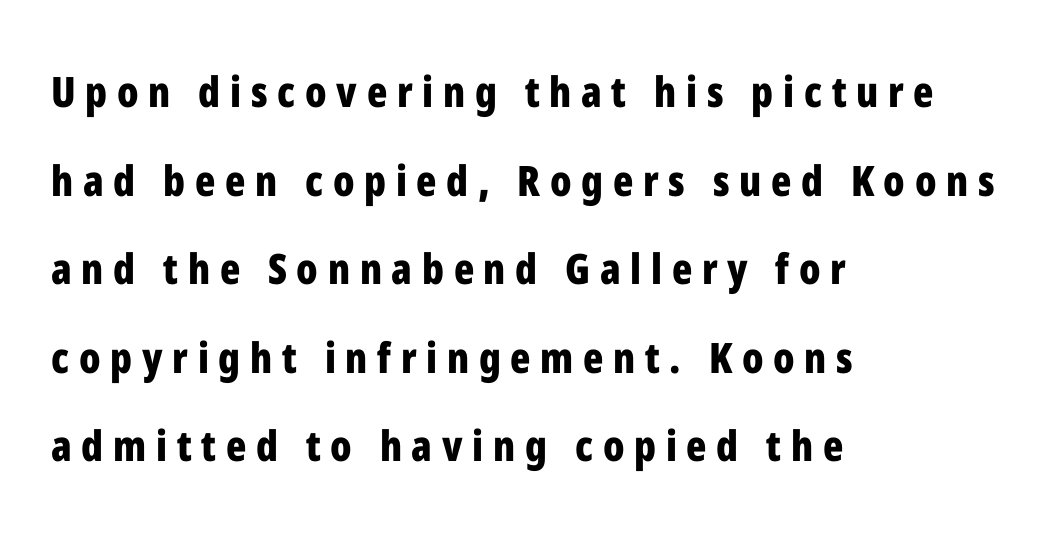
Q: Is the text bold? A: Yes.
Q: Is the text italic (slanted)? A: No, it is upright.
Q: Is the typeface a serif or a sans-serif typeface? A: Sans-serif.
Q: Is the text underlined? A: No.
Q: How is the paragraph aligned? A: Left-aligned.
Q: Is the spacing between letters normal or unusually wide? A: Unusually wide.
Q: Is the spacing between lines tight, normal or loose? A: Loose.
Q: Width (condensed, normal, or wide)? A: Condensed.
Q: Stroke contrast? A: Low.
Q: x-height? A: Medium.
Q: Monospaced? A: No.
